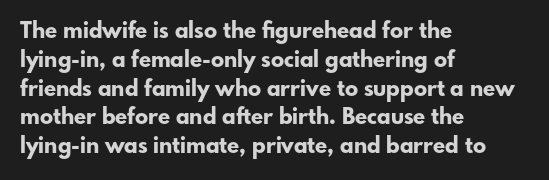
Q: Is the text bold? A: Yes.
Q: Is the text italic (slanted)? A: No, it is upright.
Q: Is the text underlined? A: No.
Q: How is the paragraph aligned? A: Left-aligned.
Q: Is the spacing between letters normal or unusually wide? A: Normal.
Q: Is the spacing between lines tight, normal or loose? A: Normal.
